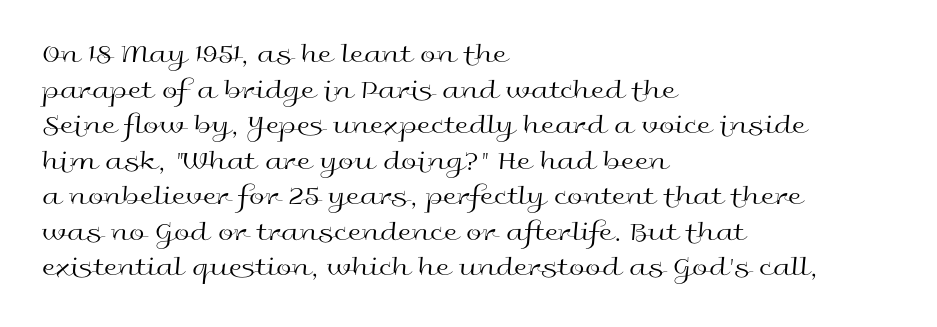
{"serif": "no", "italic": "no", "bold": "no", "weight": "regular", "width": "wide", "x_height": "medium", "monospaced": "no", "underline": "no", "align": "left", "line_spacing": "normal", "line_spacing_ratio": 1.27, "letter_spacing": "normal", "letter_spacing_em": 0.0, "glyph_px": 28}
